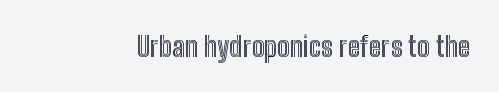
Q: Is the text italic (slanted)? A: No, it is upright.
Q: Is the text underlined? A: No.
Q: Is the spacing between letters normal or unusually wide? A: Normal.
Q: Width (condensed, normal, or wide)? A: Condensed.
Q: x-height? A: Medium.
Q: Monospaced? A: No.
